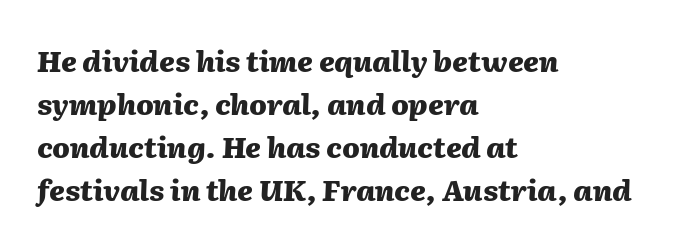
The image shows 29 px heavy type, italic (leaning right); set left-aligned, normal line spacing (1.48x), normal letter spacing, not underlined; medium stroke contrast and a medium x-height.
